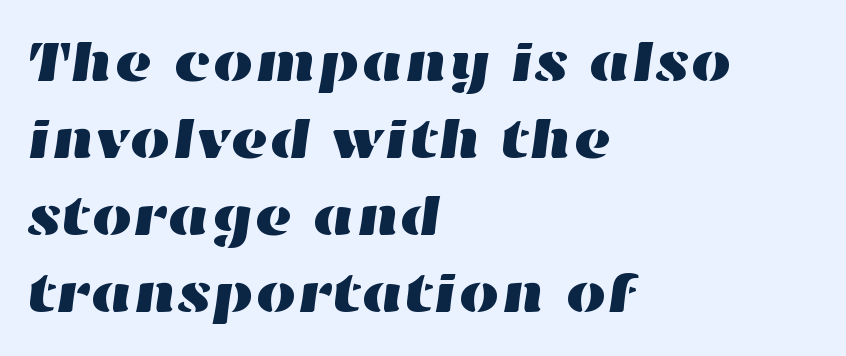
Q: Is the text underlined? A: No.
Q: How is the paragraph aligned? A: Left-aligned.
Q: Is the spacing between letters normal or unusually wide? A: Normal.
Q: Is the spacing between lines tight, normal or loose? A: Normal.
Q: Width (condensed, normal, or wide)? A: Wide.
Q: Stroke contrast? A: High.
Q: x-height? A: Medium.
Q: Monospaced? A: No.
